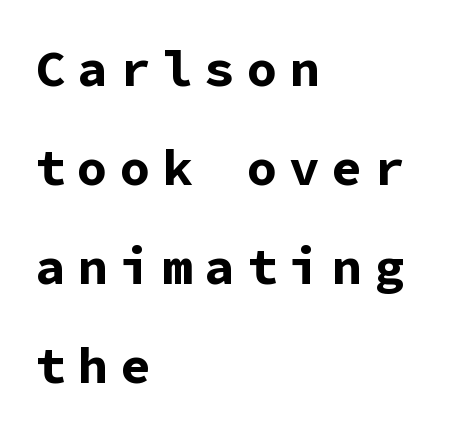
Q: Is the text bold? A: Yes.
Q: Is the text italic (slanted)? A: No, it is upright.
Q: Is the typeface a serif or a sans-serif typeface? A: Sans-serif.
Q: Is the text underlined? A: No.
Q: How is the paragraph aligned? A: Left-aligned.
Q: Is the spacing between letters normal or unusually wide? A: Unusually wide.
Q: Is the spacing between lines tight, normal or loose? A: Loose.
Q: Width (condensed, normal, or wide)? A: Normal.
Q: Stroke contrast? A: Low.
Q: x-height? A: Medium.
Q: Monospaced? A: Yes.
